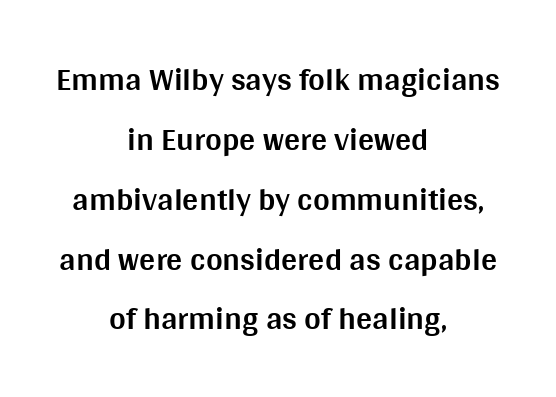
Q: Is the text bold? A: Yes.
Q: Is the text italic (slanted)? A: No, it is upright.
Q: Is the typeface a serif or a sans-serif typeface? A: Sans-serif.
Q: Is the text underlined? A: No.
Q: How is the paragraph aligned? A: Centered.
Q: Is the spacing between letters normal or unusually wide? A: Normal.
Q: Width (condensed, normal, or wide)? A: Normal.
Q: Stroke contrast? A: Medium.
Q: x-height? A: Large.
Q: Monospaced? A: No.
